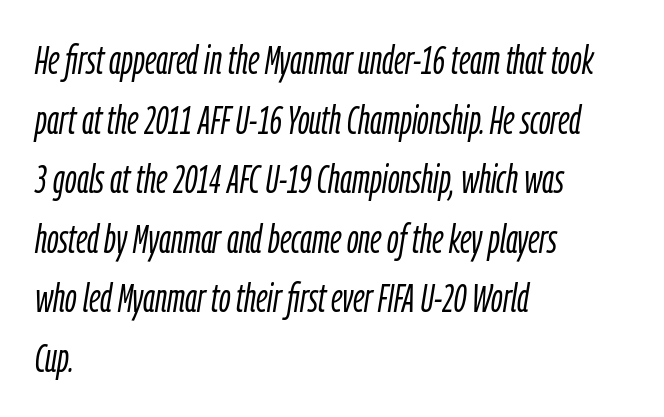
{"italic": "yes", "lean": "right", "slant_degrees": 9, "bold": "no", "weight": "light", "width": "condensed", "stroke_contrast": "low", "x_height": "medium", "monospaced": "no", "underline": "no", "align": "left", "line_spacing": "normal", "line_spacing_ratio": 1.49, "letter_spacing": "normal", "letter_spacing_em": 0.0, "glyph_px": 40}
